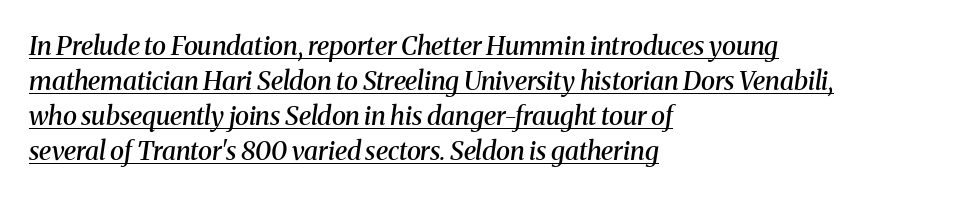
{"italic": "yes", "lean": "right", "slant_degrees": 8, "bold": "semi", "underline": "yes", "align": "left", "line_spacing": "normal", "line_spacing_ratio": 1.35, "letter_spacing": "normal", "letter_spacing_em": 0.0, "glyph_px": 26}
